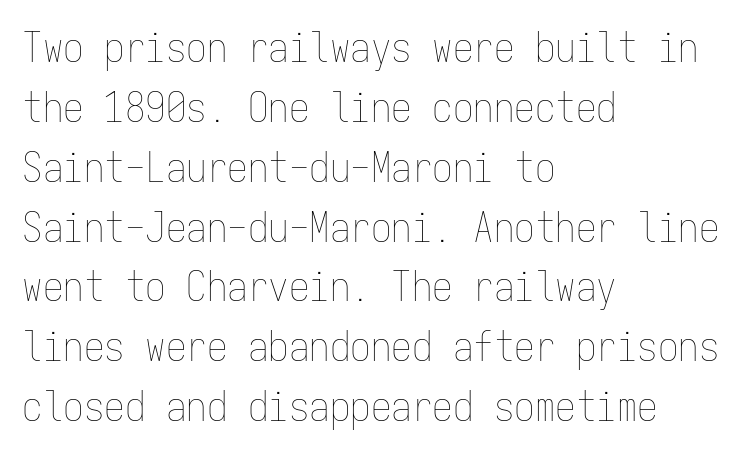
Q: Is the text bold? A: No.
Q: Is the text italic (slanted)? A: No, it is upright.
Q: Is the text underlined? A: No.
Q: How is the paragraph aligned? A: Left-aligned.
Q: Is the spacing between letters normal or unusually wide? A: Normal.
Q: Is the spacing between lines tight, normal or loose? A: Normal.
Q: Width (condensed, normal, or wide)? A: Condensed.
Q: Stroke contrast? A: Low.
Q: x-height? A: Medium.
Q: Monospaced? A: Yes.
